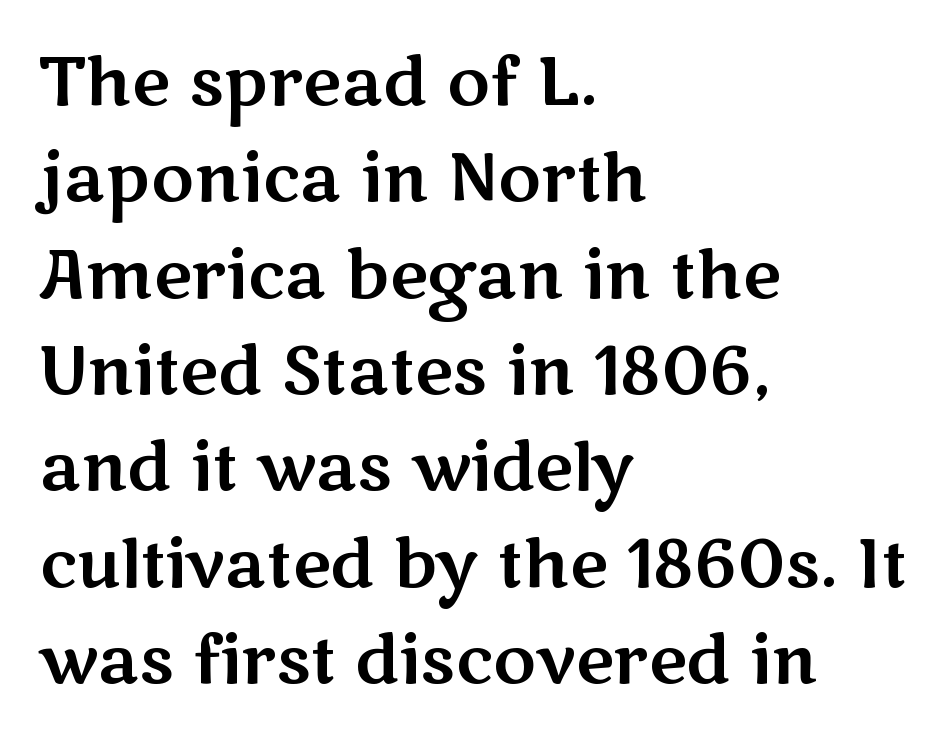
{"serif": "no", "italic": "no", "width": "wide", "stroke_contrast": "medium", "x_height": "medium", "monospaced": "no", "underline": "no", "align": "left", "line_spacing": "normal", "line_spacing_ratio": 1.46, "letter_spacing": "normal", "letter_spacing_em": 0.0, "glyph_px": 66}
